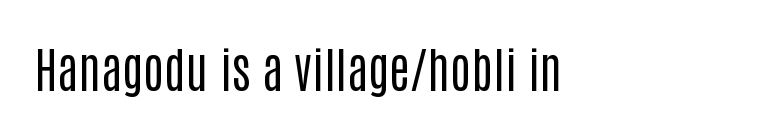
The image shows 49 px regular-weight, condensed sans-serif type, upright; set left-aligned, normal letter spacing, not underlined; low stroke contrast and a large x-height.
